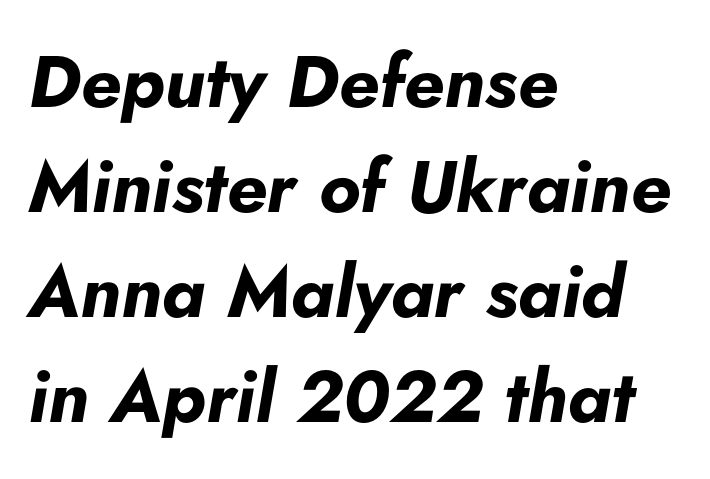
Q: Is the text bold? A: Yes.
Q: Is the text italic (slanted)? A: Yes, it leans right by about 5 degrees.
Q: Is the text underlined? A: No.
Q: How is the paragraph aligned? A: Left-aligned.
Q: Is the spacing between letters normal or unusually wide? A: Normal.
Q: Is the spacing between lines tight, normal or loose? A: Normal.
Q: Width (condensed, normal, or wide)? A: Normal.
Q: Stroke contrast? A: Low.
Q: x-height? A: Small.
Q: Monospaced? A: No.
